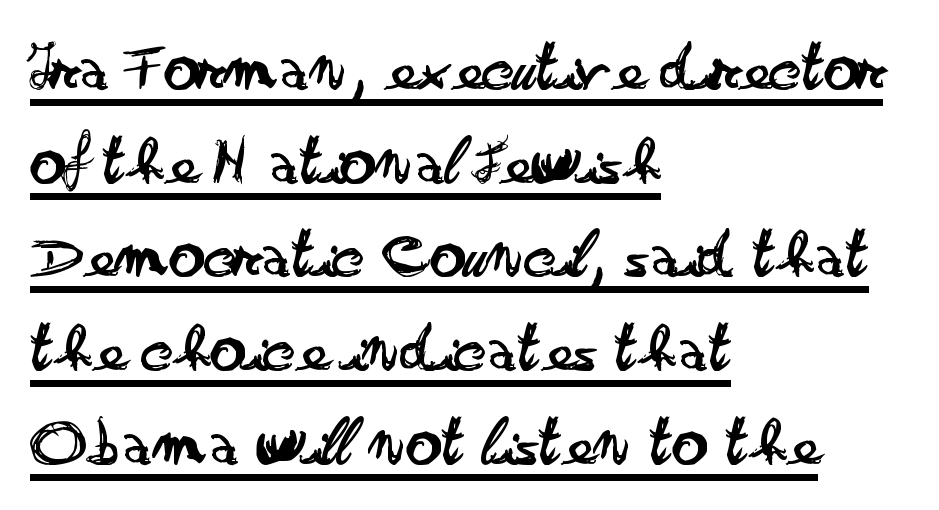
{"serif": "no", "italic": "no", "bold": "no", "weight": "regular", "width": "wide", "stroke_contrast": "low", "x_height": "small", "monospaced": "no", "underline": "yes", "align": "left", "line_spacing": "normal", "line_spacing_ratio": 1.32, "letter_spacing": "normal", "letter_spacing_em": 0.0, "glyph_px": 71}
